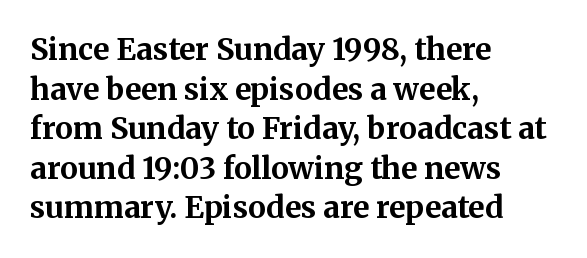
Q: Is the text bold? A: Yes.
Q: Is the text italic (slanted)? A: No, it is upright.
Q: Is the typeface a serif or a sans-serif typeface? A: Serif.
Q: Is the text underlined? A: No.
Q: How is the paragraph aligned? A: Left-aligned.
Q: Is the spacing between letters normal or unusually wide? A: Normal.
Q: Is the spacing between lines tight, normal or loose? A: Normal.
Q: Width (condensed, normal, or wide)? A: Normal.
Q: Stroke contrast? A: Medium.
Q: x-height? A: Medium.
Q: Monospaced? A: No.
